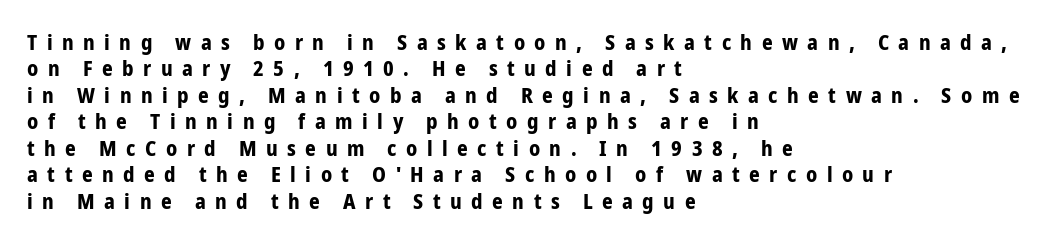
The image shows 21 px bold type, upright; set left-aligned, normal line spacing (1.26x), unusually wide letter spacing (+0.45 em), not underlined.
